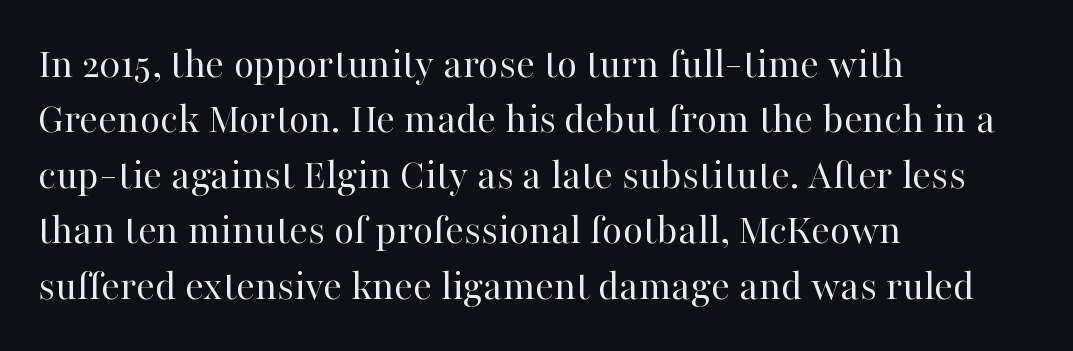
The image shows 44 px regular-weight serif type, upright; set left-aligned, normal line spacing (1.26x), normal letter spacing, not underlined; high stroke contrast and a medium x-height.
